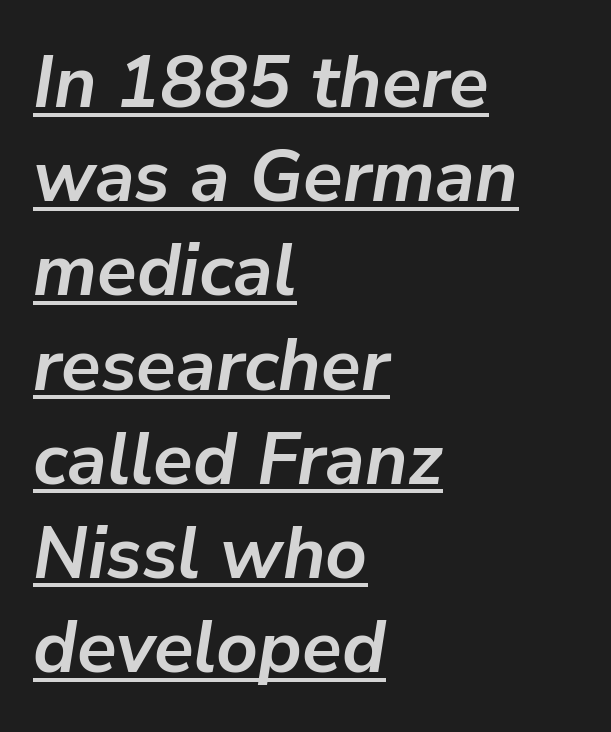
{"italic": "yes", "lean": "right", "slant_degrees": 9, "bold": "yes", "weight": "semibold", "width": "normal", "stroke_contrast": "low", "x_height": "medium", "monospaced": "no", "underline": "yes", "align": "left", "line_spacing": "normal", "line_spacing_ratio": 1.29, "letter_spacing": "normal", "letter_spacing_em": 0.0, "glyph_px": 73}
